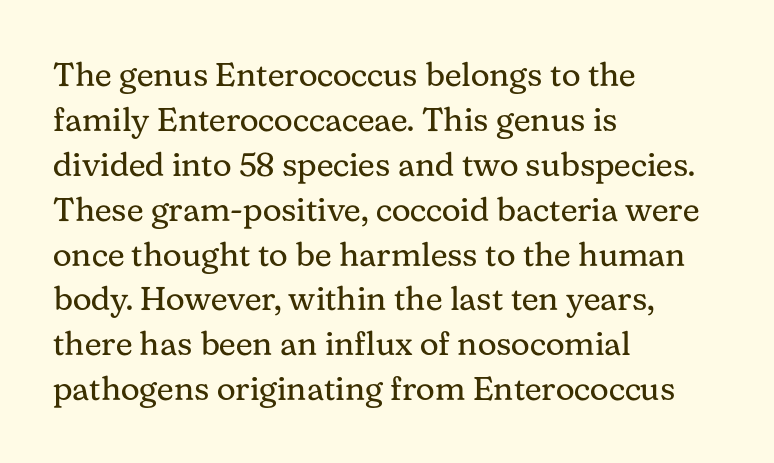
{"serif": "yes", "italic": "no", "bold": "no", "weight": "regular", "width": "normal", "stroke_contrast": "medium", "x_height": "medium", "monospaced": "no", "underline": "no", "align": "left", "line_spacing": "normal", "line_spacing_ratio": 1.36, "letter_spacing": "normal", "letter_spacing_em": 0.0, "glyph_px": 33}
